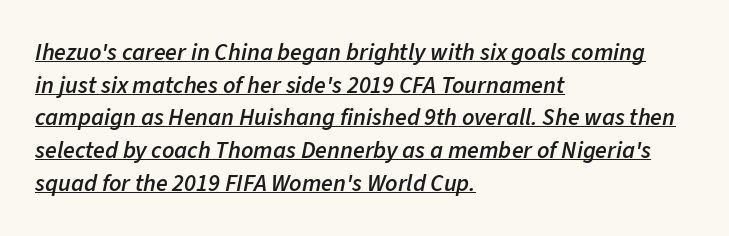
These lines were composed using italics. Reading down the column, the eye jumps a familiar distance to each next line. The typesetter has applied underlining to the passage shown. Each word holds together tightly as a unit, with standard inter-letter gaps. Typesetter's note: demi weight, one step under bold.
